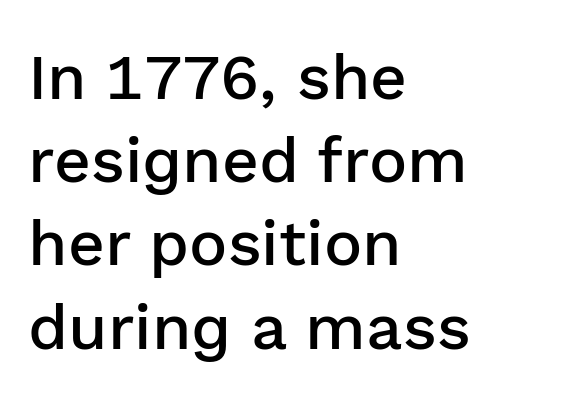
{"serif": "no", "italic": "no", "bold": "semi", "weight": "semibold", "width": "normal", "stroke_contrast": "low", "x_height": "medium", "monospaced": "no", "underline": "no", "align": "left", "line_spacing": "normal", "line_spacing_ratio": 1.3, "letter_spacing": "normal", "letter_spacing_em": 0.0, "glyph_px": 64}
